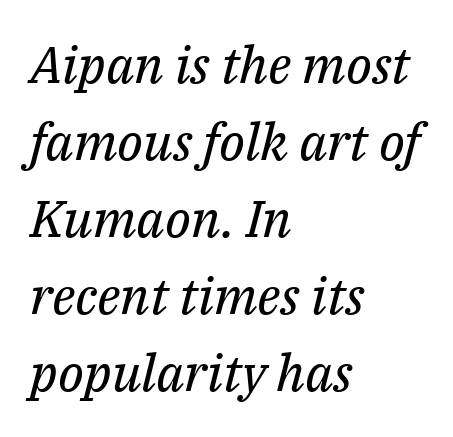
Q: Is the text bold? A: No.
Q: Is the text italic (slanted)? A: Yes, it leans right by about 14 degrees.
Q: Is the typeface a serif or a sans-serif typeface? A: Serif.
Q: Is the text underlined? A: No.
Q: How is the paragraph aligned? A: Left-aligned.
Q: Is the spacing between letters normal or unusually wide? A: Normal.
Q: Is the spacing between lines tight, normal or loose? A: Normal.
Q: Width (condensed, normal, or wide)? A: Normal.
Q: Stroke contrast? A: Medium.
Q: x-height? A: Medium.
Q: Monospaced? A: No.
